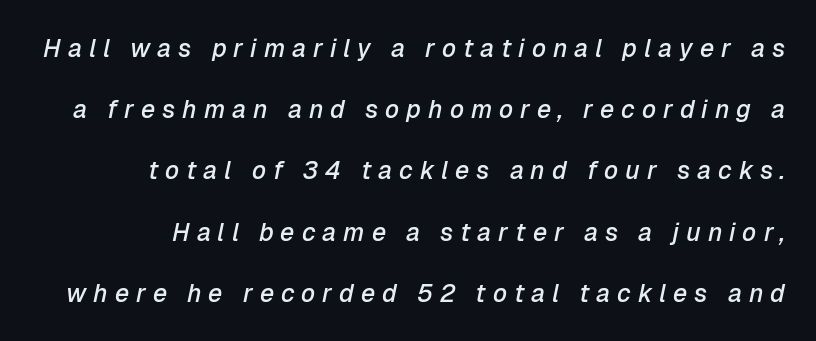
The image shows 25 px text type, italic (leaning right); set right-aligned, loose line spacing (2.45x), unusually wide letter spacing (+0.28 em), not underlined.
